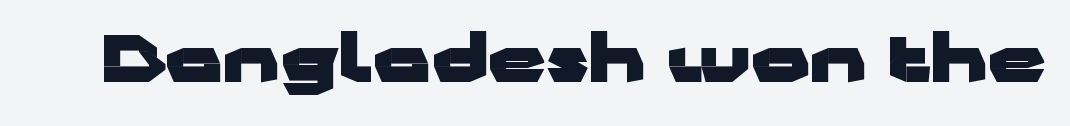
Q: Is the text bold? A: Yes.
Q: Is the text italic (slanted)? A: No, it is upright.
Q: Is the typeface a serif or a sans-serif typeface? A: Sans-serif.
Q: Is the text underlined? A: No.
Q: Is the spacing between letters normal or unusually wide? A: Normal.
Q: Width (condensed, normal, or wide)? A: Wide.
Q: Stroke contrast? A: Low.
Q: x-height? A: Medium.
Q: Monospaced? A: No.
